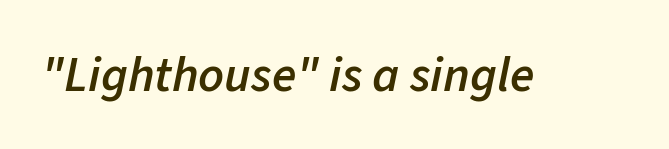
Q: Is the text bold? A: Semi-bold.
Q: Is the text italic (slanted)? A: Yes, it leans right by about 11 degrees.
Q: Is the text underlined? A: No.
Q: Is the spacing between letters normal or unusually wide? A: Normal.
Q: Width (condensed, normal, or wide)? A: Normal.
Q: Stroke contrast? A: Low.
Q: x-height? A: Medium.
Q: Monospaced? A: No.
